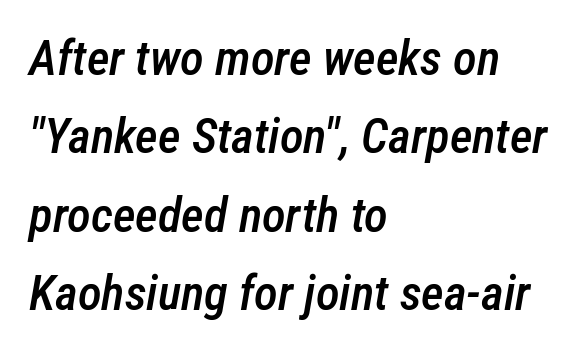
Q: Is the text bold? A: Semi-bold.
Q: Is the text italic (slanted)? A: Yes, it leans right by about 12 degrees.
Q: Is the text underlined? A: No.
Q: How is the paragraph aligned? A: Left-aligned.
Q: Is the spacing between letters normal or unusually wide? A: Normal.
Q: Is the spacing between lines tight, normal or loose? A: Normal.
Q: Width (condensed, normal, or wide)? A: Condensed.
Q: Stroke contrast? A: Low.
Q: x-height? A: Medium.
Q: Monospaced? A: No.
